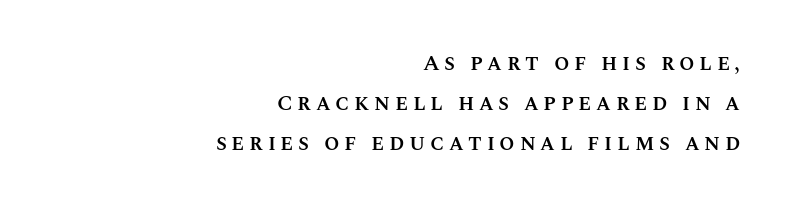
Q: Is the text bold? A: Semi-bold.
Q: Is the text italic (slanted)? A: No, it is upright.
Q: Is the text underlined? A: No.
Q: How is the paragraph aligned? A: Right-aligned.
Q: Is the spacing between letters normal or unusually wide? A: Unusually wide.
